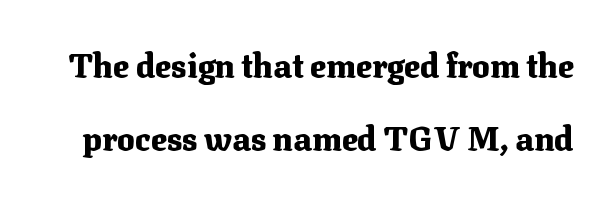
The letters are bold, with thick, heavy strokes. This sample trades compactness for vertical openness between lines. Quick note: not italic, upright. These lines are rendered in a variable-pitch font.
